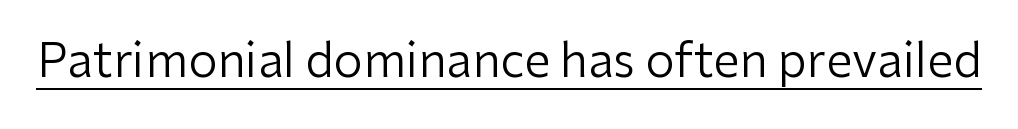
Here the glyphs are tracked normally, forming tight word shapes. Here the designer chose a conventional face with non-uniform glyph widths. This rendering features underlined lettering. Summary of weight: not heavy and not bold. The typeface chosen for these lines omits serifs. The specimen reads as upright at a glance.
